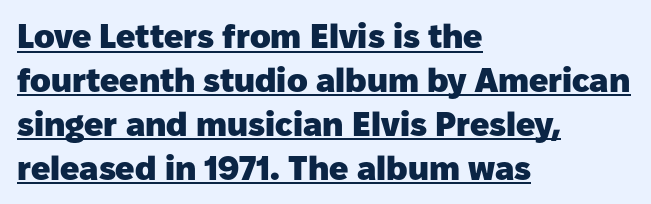
Where is the straight margin? On the left. The lines sit at an ordinary, default distance from one another. This is roman type, the default non-slanted kind. The line texture is even and compact thanks to regular tracking.
